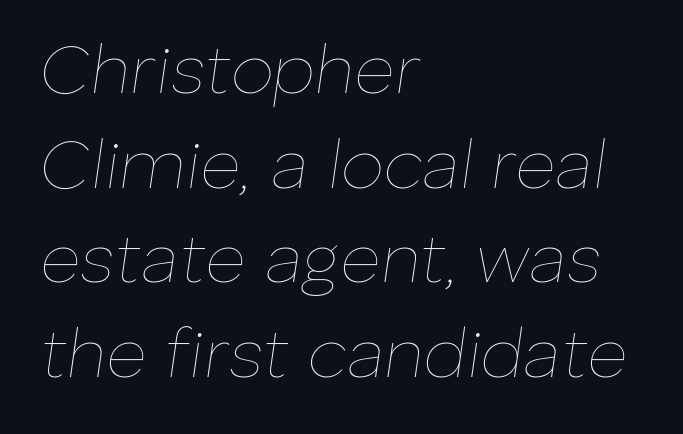
The image shows 69 px thin type, italic (leaning right); set left-aligned, normal line spacing (1.37x), normal letter spacing, not underlined; low stroke contrast and a medium x-height.
